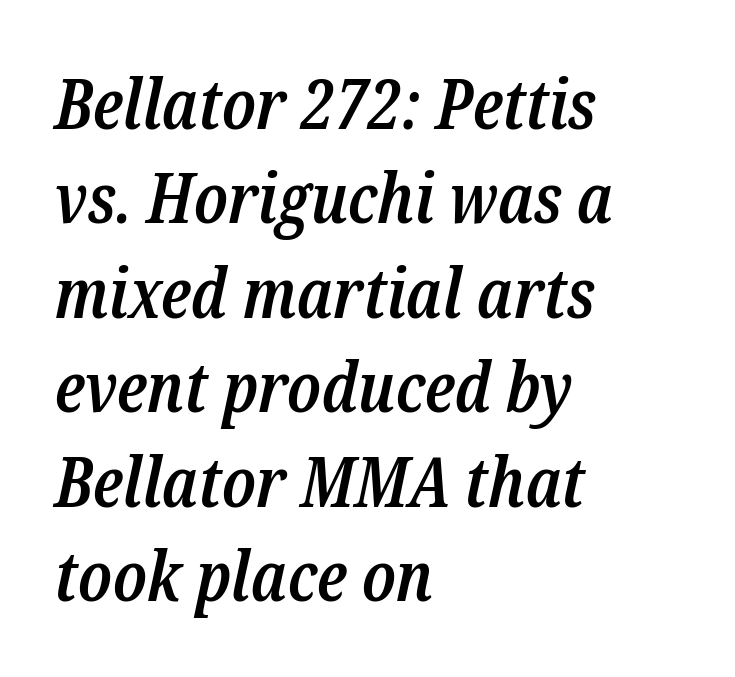
Varying glyph widths throughout — classic text-font behaviour. These lines are composed in type with serifs. This sample is left-justified, so line endings fall wherever the words run out. Leading: standard. The typesetting leans somewhat heavy: a semibold. Tall strokes in this sample are angled rather than plumb.
